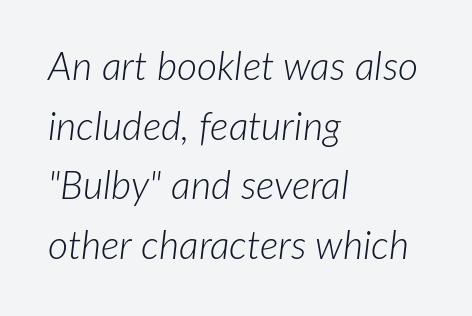
Q: Is the text bold? A: No.
Q: Is the text italic (slanted)? A: Yes, it leans right by about 7 degrees.
Q: Is the text underlined? A: No.
Q: How is the paragraph aligned? A: Left-aligned.
Q: Is the spacing between letters normal or unusually wide? A: Normal.
Q: Is the spacing between lines tight, normal or loose? A: Normal.
Q: Width (condensed, normal, or wide)? A: Normal.
Q: Stroke contrast? A: Low.
Q: x-height? A: Medium.
Q: Monospaced? A: No.
